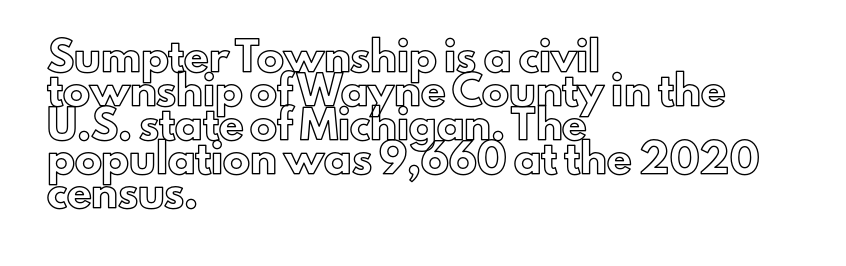
Q: Is the text italic (slanted)? A: No, it is upright.
Q: Is the text underlined? A: No.
Q: How is the paragraph aligned? A: Left-aligned.
Q: Is the spacing between letters normal or unusually wide? A: Normal.
Q: Is the spacing between lines tight, normal or loose? A: Normal.
